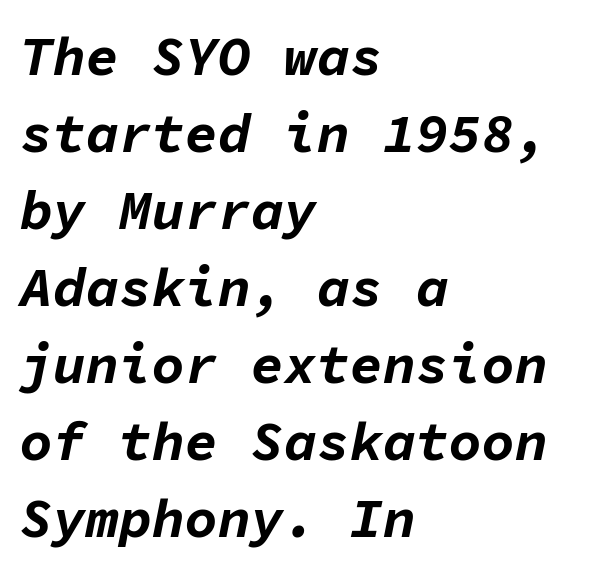
The letterforms sit shoulder to shoulder at normal distance. Nobody drew a line under any word here. Short and long lines alike share a common starting point at left. The glyphs have the mass of a bold cut. The block of text has a typical density, with ordinary space between rows.
